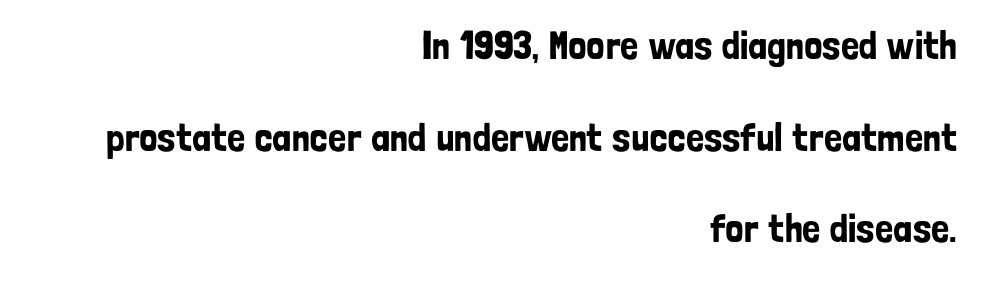
Q: Is the text italic (slanted)? A: No, it is upright.
Q: Is the typeface a serif or a sans-serif typeface? A: Sans-serif.
Q: Is the text underlined? A: No.
Q: How is the paragraph aligned? A: Right-aligned.
Q: Is the spacing between letters normal or unusually wide? A: Normal.
Q: Is the spacing between lines tight, normal or loose? A: Loose.
Q: Width (condensed, normal, or wide)? A: Condensed.
Q: Stroke contrast? A: Low.
Q: x-height? A: Medium.
Q: Monospaced? A: No.
